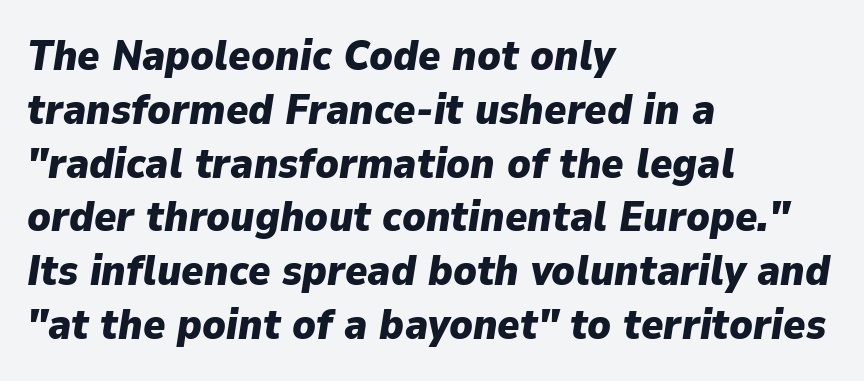
Is the type bold? Yes — the strokes are clearly thick and heavy. Compared with typical paragraphs, the rows here are spaced about the same. Tracking here is standard; glyphs follow each other at the usual distance. The specimen reads as italic at a glance.
